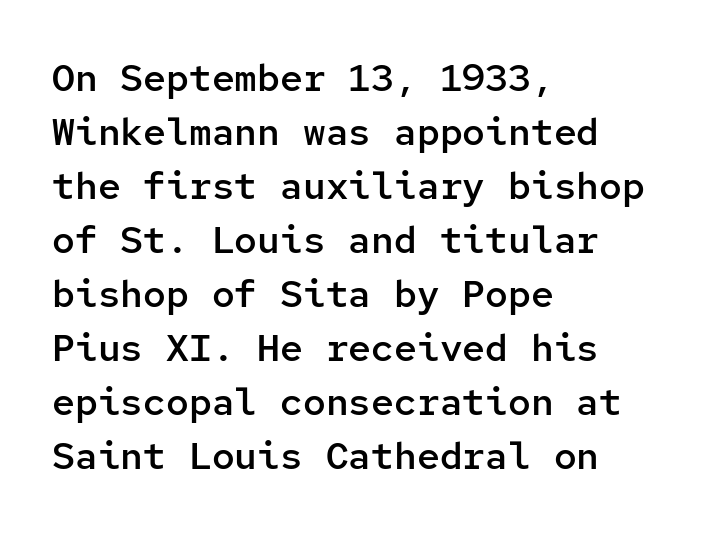
{"serif": "no", "italic": "no", "bold": "semi", "weight": "semibold", "width": "normal", "stroke_contrast": "low", "x_height": "medium", "monospaced": "yes", "underline": "no", "align": "left", "line_spacing": "normal", "line_spacing_ratio": 1.42, "letter_spacing": "normal", "letter_spacing_em": 0.0, "glyph_px": 38}
